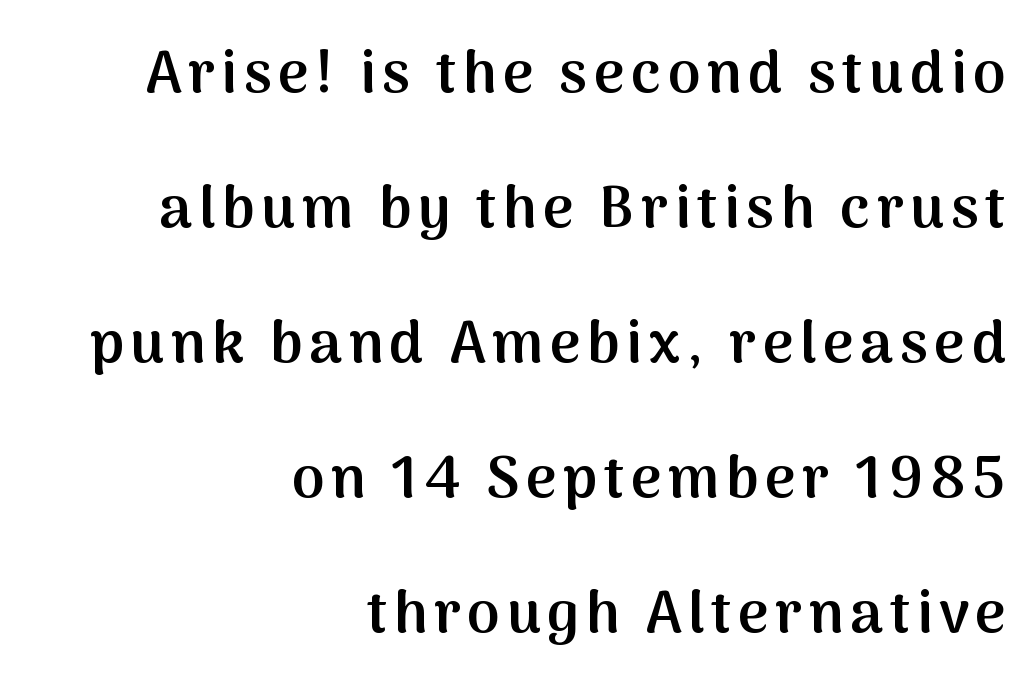
The image shows 59 px semibold sans-serif type, upright; set right-aligned, loose line spacing (2.29x), not underlined; medium stroke contrast and a medium x-height.
